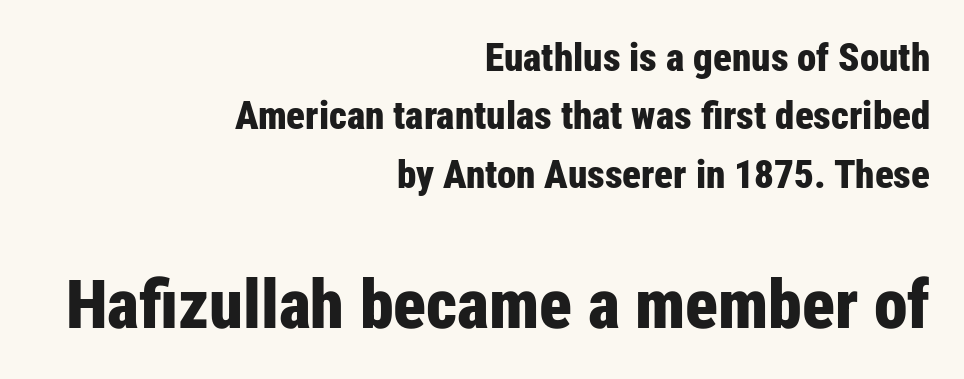
Q: Is the text bold? A: Yes.
Q: Is the text italic (slanted)? A: No, it is upright.
Q: Is the typeface a serif or a sans-serif typeface? A: Sans-serif.
Q: Is the text underlined? A: No.
Q: How is the paragraph aligned? A: Right-aligned.
Q: Is the spacing between letters normal or unusually wide? A: Normal.
Q: Is the spacing between lines tight, normal or loose? A: Normal.
Q: Which block of text is set in a larger size, the first (top) or the second (bottom)? A: The second (bottom) one.
Q: Width (condensed, normal, or wide)? A: Condensed.
Q: Stroke contrast? A: Low.
Q: x-height? A: Medium.
Q: Monospaced? A: No.
